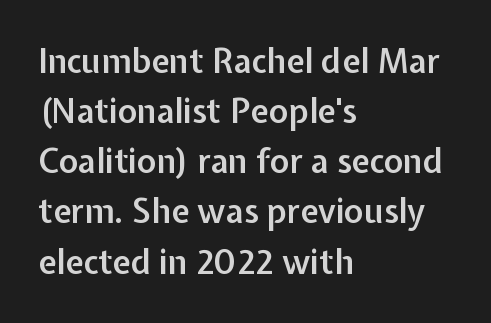
Looks like regular typesetting: each glyph gets only the width it needs. Normally led — the rows are evenly, conventionally spaced. Typographically, this falls in the sans-serif category. This is moderately heavy type, rendered in semibold. Ordinary non-slanted type is in use. The lines are quadded left.
